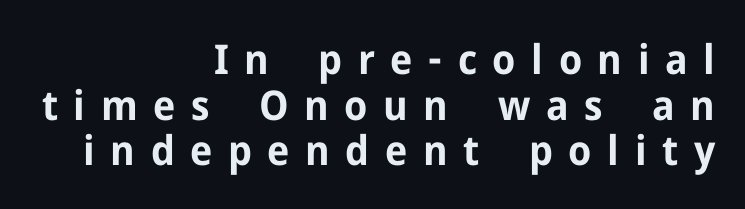
{"serif": "no", "italic": "no", "bold": "yes", "weight": "bold", "width": "normal", "stroke_contrast": "low", "x_height": "medium", "monospaced": "no", "underline": "no", "align": "right", "line_spacing": "tight", "line_spacing_ratio": 1.11, "letter_spacing": "wide", "letter_spacing_em": 0.38, "glyph_px": 41}
